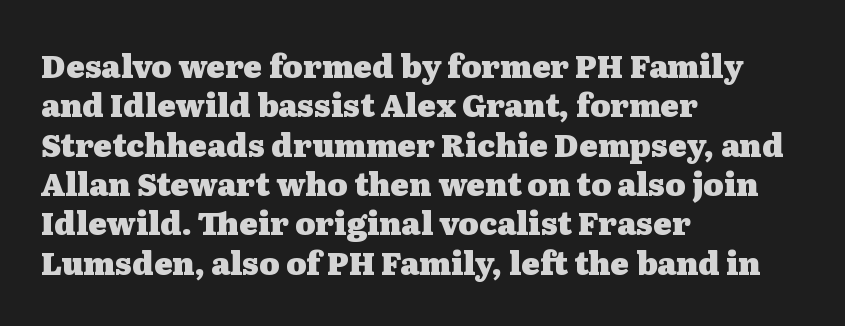
Q: Is the text bold? A: Yes.
Q: Is the text italic (slanted)? A: No, it is upright.
Q: Is the typeface a serif or a sans-serif typeface? A: Serif.
Q: Is the text underlined? A: No.
Q: How is the paragraph aligned? A: Left-aligned.
Q: Is the spacing between letters normal or unusually wide? A: Normal.
Q: Is the spacing between lines tight, normal or loose? A: Normal.
Q: Width (condensed, normal, or wide)? A: Wide.
Q: Stroke contrast? A: Medium.
Q: x-height? A: Medium.
Q: Monospaced? A: No.
